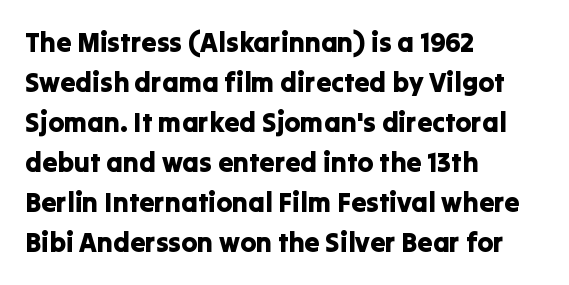
Regular leading. The zone under the glyphs is completely vacant. Italic? Not at all — the glyphs are vertical. A typesetter would call this zero additional tracking. Leftover space on each line is placed entirely after the last word.
